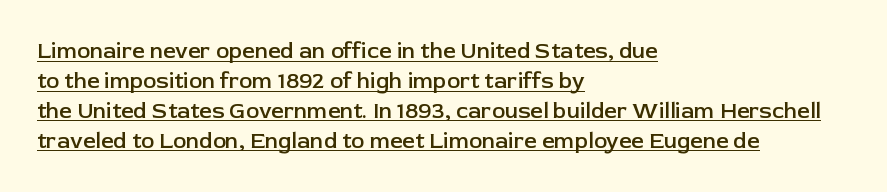
The sample's only ornament is a line tracing under the words. Caption: semibold face, moderately heavy strokes. Quick note: not italic, upright. The rendering anchors every line to the left-hand side. Quick note: interline space is typical. The letterforms sit shoulder to shoulder at normal distance.
